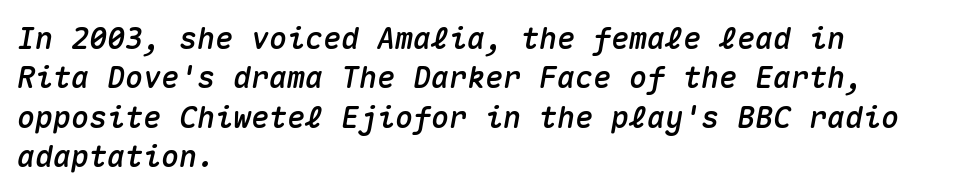
Underlining? Definitely not there. Regular leading. The face used here is monospaced, like something from a code editor. You could call the tracking neutral — neither tight nor loose. If you drew a line through each stem, it would be angled. Each line starts at the same left margin while the right side varies.
